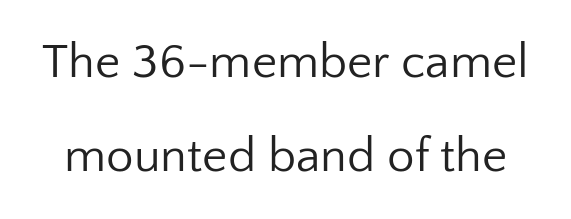
Q: Is the text bold? A: No.
Q: Is the text italic (slanted)? A: No, it is upright.
Q: Is the typeface a serif or a sans-serif typeface? A: Sans-serif.
Q: Is the text underlined? A: No.
Q: Is the spacing between letters normal or unusually wide? A: Normal.
Q: Is the spacing between lines tight, normal or loose? A: Loose.
Q: Width (condensed, normal, or wide)? A: Normal.
Q: Stroke contrast? A: Low.
Q: x-height? A: Medium.
Q: Monospaced? A: No.
